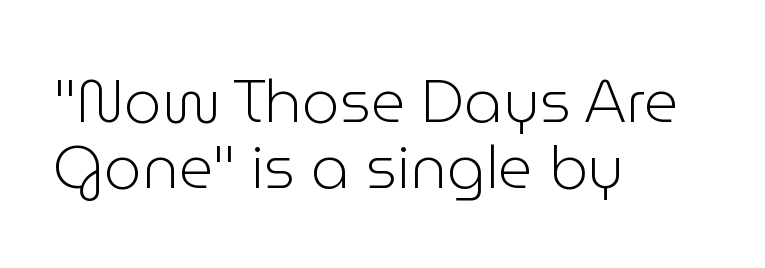
The image shows 60 px light sans-serif type, upright; set left-aligned, tight line spacing (1.1x), normal letter spacing, not underlined; low stroke contrast and a medium x-height.
